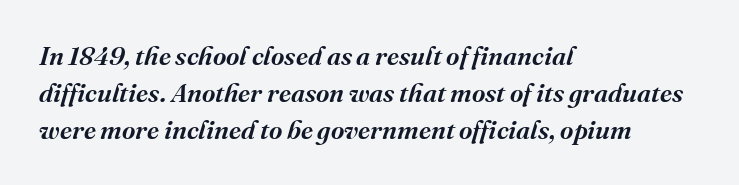
{"italic": "yes", "lean": "right", "slant_degrees": 16, "bold": "semi", "underline": "no", "align": "left", "line_spacing": "normal", "line_spacing_ratio": 1.42, "letter_spacing": "normal", "letter_spacing_em": 0.0, "glyph_px": 26}
